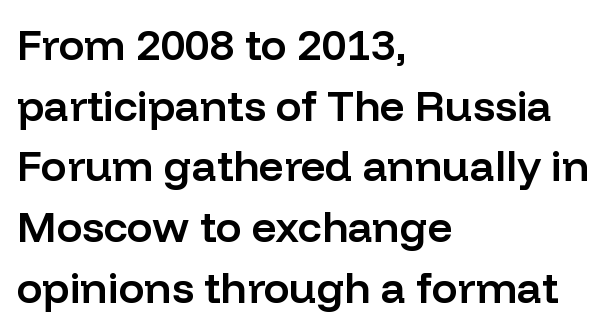
The image shows 43 px semibold sans-serif type, upright; set left-aligned, normal line spacing (1.41x), normal letter spacing, not underlined; low stroke contrast and a medium x-height.
